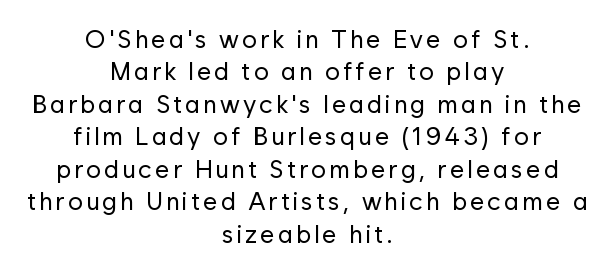
Q: Is the text bold? A: No.
Q: Is the text italic (slanted)? A: No, it is upright.
Q: Is the text underlined? A: No.
Q: How is the paragraph aligned? A: Centered.
Q: Is the spacing between lines tight, normal or loose? A: Normal.
